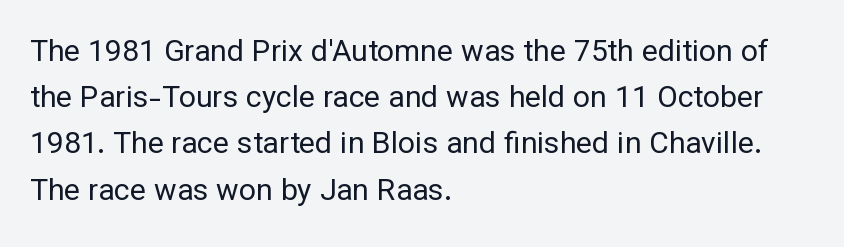
Anything drawn beneath the words? Only blank space. Letters have the restrained weight of plain body copy at most. Letter spacing: default. How would I describe the line gaps? Plain and ordinary. Left-aligned paragraph, ragged on the right.
